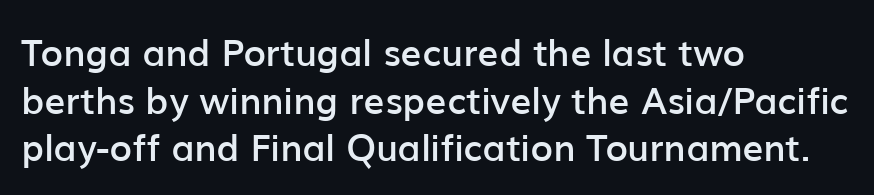
Q: Is the text bold? A: Semi-bold.
Q: Is the text italic (slanted)? A: No, it is upright.
Q: Is the typeface a serif or a sans-serif typeface? A: Sans-serif.
Q: Is the text underlined? A: No.
Q: How is the paragraph aligned? A: Left-aligned.
Q: Is the spacing between letters normal or unusually wide? A: Normal.
Q: Is the spacing between lines tight, normal or loose? A: Normal.
Q: Width (condensed, normal, or wide)? A: Normal.
Q: Stroke contrast? A: Low.
Q: x-height? A: Medium.
Q: Monospaced? A: No.
